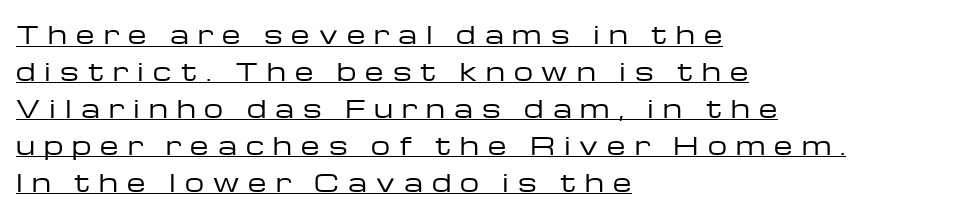
The image shows 24 px text type, upright; set left-aligned, normal line spacing (1.54x), unusually wide letter spacing (+0.38 em), underlined.
